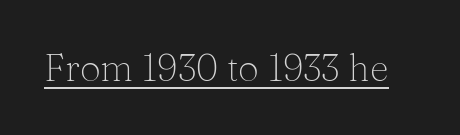
Q: Is the text bold? A: No.
Q: Is the text italic (slanted)? A: No, it is upright.
Q: Is the typeface a serif or a sans-serif typeface? A: Serif.
Q: Is the text underlined? A: Yes.
Q: Is the spacing between letters normal or unusually wide? A: Normal.
Q: Width (condensed, normal, or wide)? A: Normal.
Q: Stroke contrast? A: Medium.
Q: x-height? A: Medium.
Q: Monospaced? A: No.
